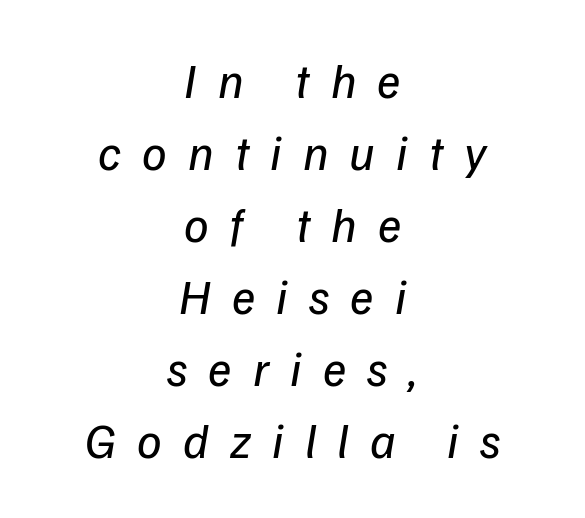
Q: Is the text bold? A: No.
Q: Is the text italic (slanted)? A: Yes, it leans right by about 9 degrees.
Q: Is the text underlined? A: No.
Q: How is the paragraph aligned? A: Centered.
Q: Is the spacing between letters normal or unusually wide? A: Unusually wide.
Q: Is the spacing between lines tight, normal or loose? A: Normal.
Q: Width (condensed, normal, or wide)? A: Normal.
Q: Stroke contrast? A: Low.
Q: x-height? A: Medium.
Q: Monospaced? A: No.
